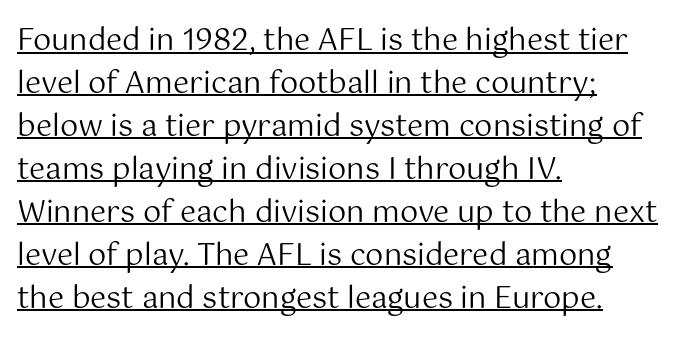
The type family on display is of the sans-serif kind. The strokes are not fattened; the text isn't bold. Here the glyphs are tracked normally, forming tight word shapes. Notice how descenders clear the ascenders below comfortably — that's standard leading. Do the characters align in a grid? No, the font is proportional.
